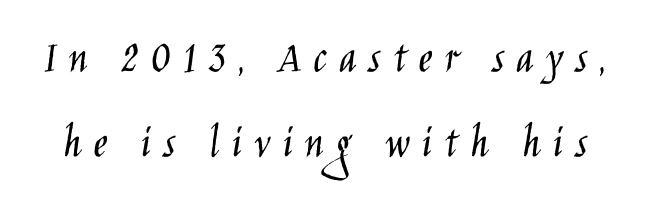
Here the designer chose a conventional face with non-uniform glyph widths. This reads as an unemphasized weight, regular at the heaviest. Honestly, the letter spacing is so wide it's the main thing you notice. The gap between lines stays unmarked. The typeface chosen for these lines omits serifs.
